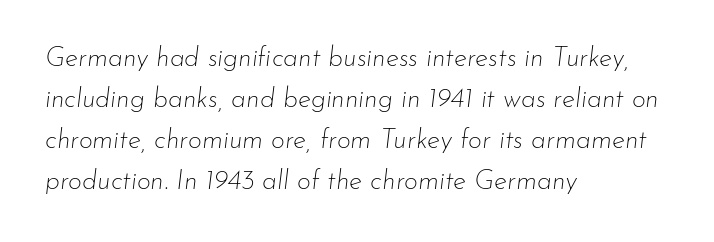
Q: Is the text bold? A: No.
Q: Is the text italic (slanted)? A: Yes, it leans right by about 7 degrees.
Q: Is the text underlined? A: No.
Q: How is the paragraph aligned? A: Left-aligned.
Q: Is the spacing between letters normal or unusually wide? A: Normal.
Q: Is the spacing between lines tight, normal or loose? A: Normal.
